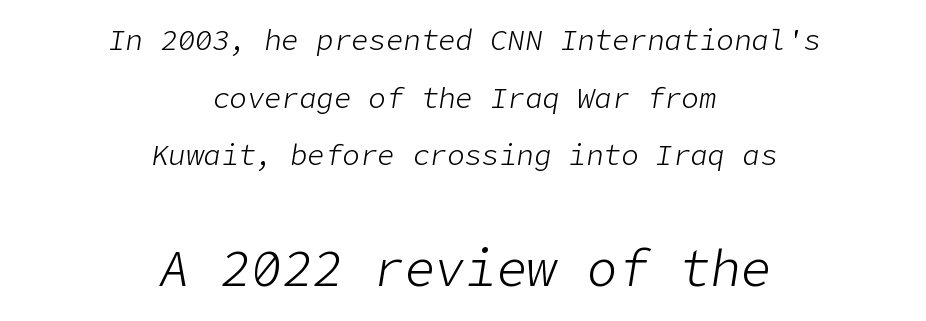
The setting favours the middle, as headings and verse often do. Compared with typical body copy, the letter spacing here is the same. These lines stand farther apart than default settings would place them. There's an unmistakable incline to the writing here. Just letters on the line, the space beneath them empty. The face looks like a standard text weight, possibly lighter.
